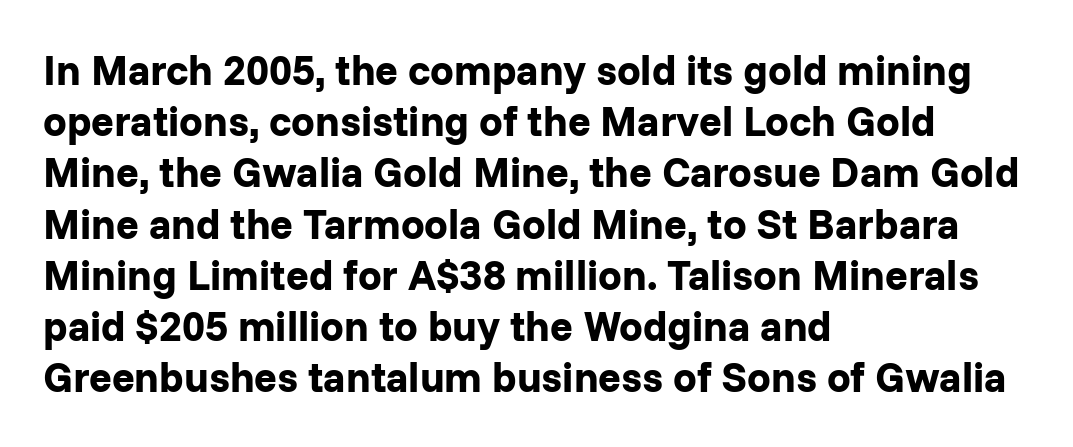
The passage is arranged the way most books set body copy — flush left. Nobody drew a line under any word here. Summary of weight: heavy, a full bold. Typographically, this falls in the sans-serif category. Italic? Not at all — the glyphs are vertical.
